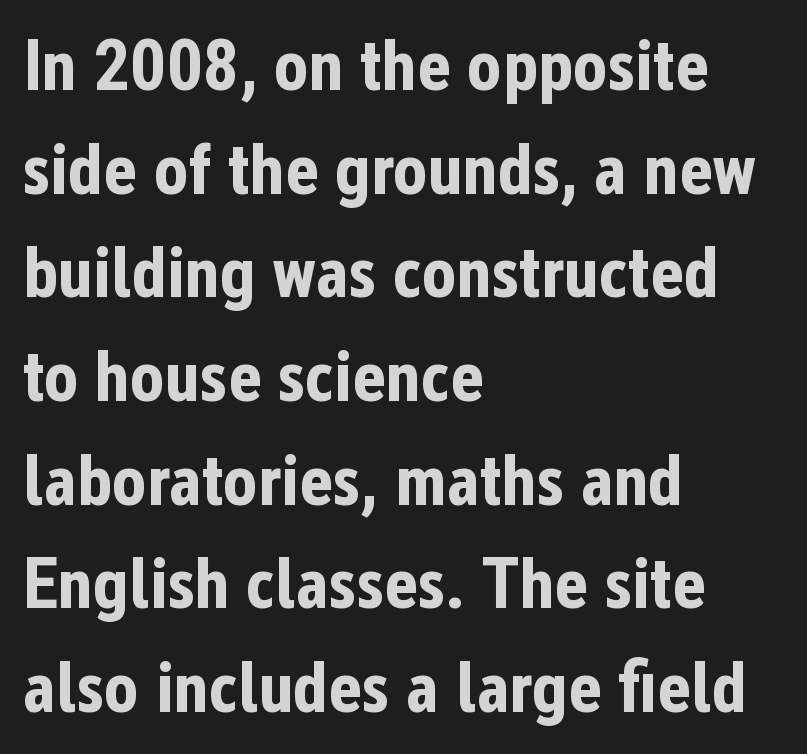
The paragraph shown leans on its left margin. In terms of letterform style, serifs are entirely absent. Each letter keeps its own natural width here, so spacing adapts to shape. A dark, heavy texture on the line: the type is bold. Successive baselines arrive at the customary interval.
